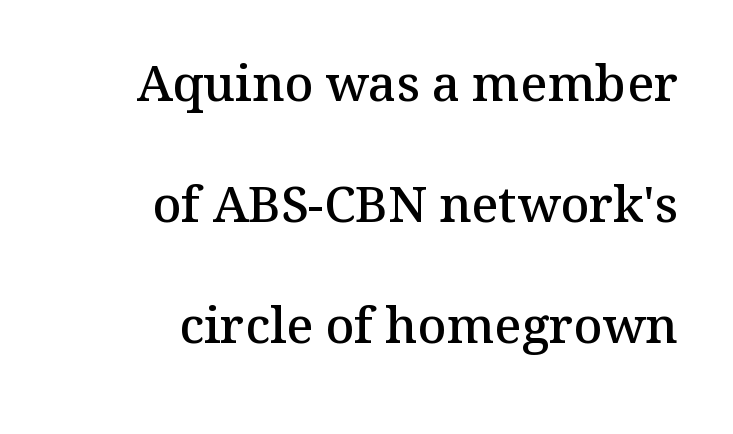
Q: Is the text bold? A: Semi-bold.
Q: Is the text italic (slanted)? A: No, it is upright.
Q: Is the typeface a serif or a sans-serif typeface? A: Serif.
Q: Is the text underlined? A: No.
Q: How is the paragraph aligned? A: Right-aligned.
Q: Is the spacing between letters normal or unusually wide? A: Normal.
Q: Is the spacing between lines tight, normal or loose? A: Loose.
Q: Width (condensed, normal, or wide)? A: Normal.
Q: Stroke contrast? A: Medium.
Q: x-height? A: Medium.
Q: Monospaced? A: No.
